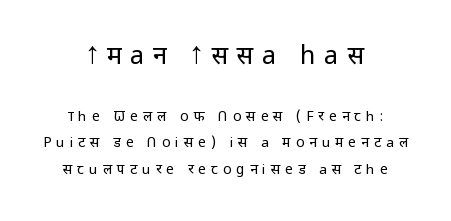
The image shows 25 px text type, upright; set centered, line spacing 1.88x, unusually wide letter spacing (+0.35 em), not underlined; the first (top) block is 1.79x larger.
